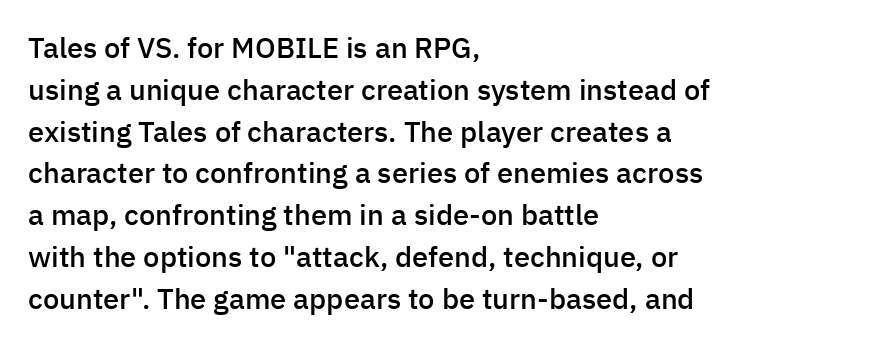
The image shows 29 px semibold sans-serif type, upright; set left-aligned, normal line spacing (1.44x), normal letter spacing, not underlined; low stroke contrast and a medium x-height.
